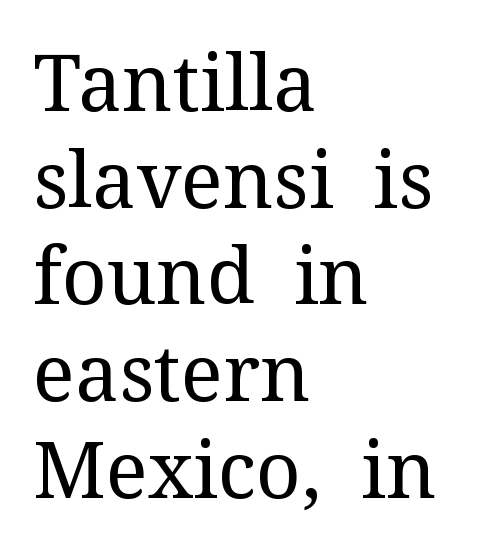
The image shows 78 px regular-weight serif type, upright; set left-aligned, line spacing 1.24x, normal letter spacing, not underlined; medium stroke contrast and a medium x-height.
